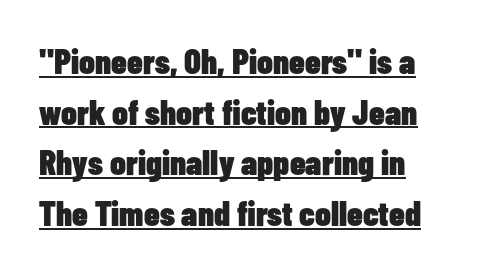
Do the characters align in a grid? No, the font is proportional. The face used here appears with an underline applied. Characters follow at the spacing the type designer built in. Typesetter's note: full bold, strokes at maximum text heaviness. The line-height multiplier appears to be the usual default. This is the regular roman posture of the typeface.
